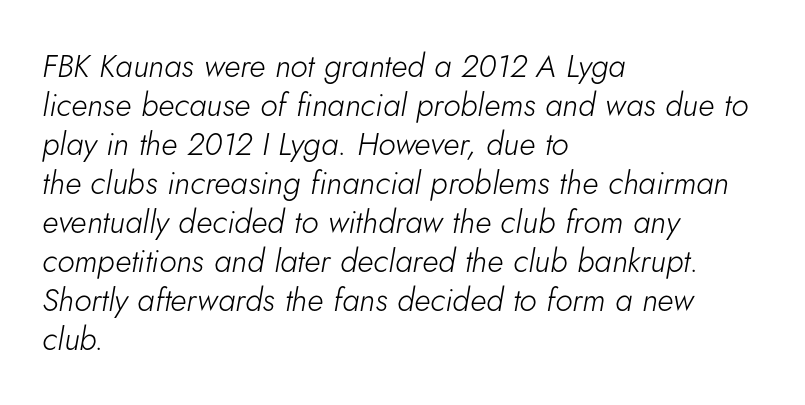
The ragged edge is on the right, which tells us the setting is flush left. This is not heavy type; no bold has been used. The rendering keeps characters at their native spacing. Plain, unruled lines of type. The rendering uses natural spacing where letterforms have individual widths.
